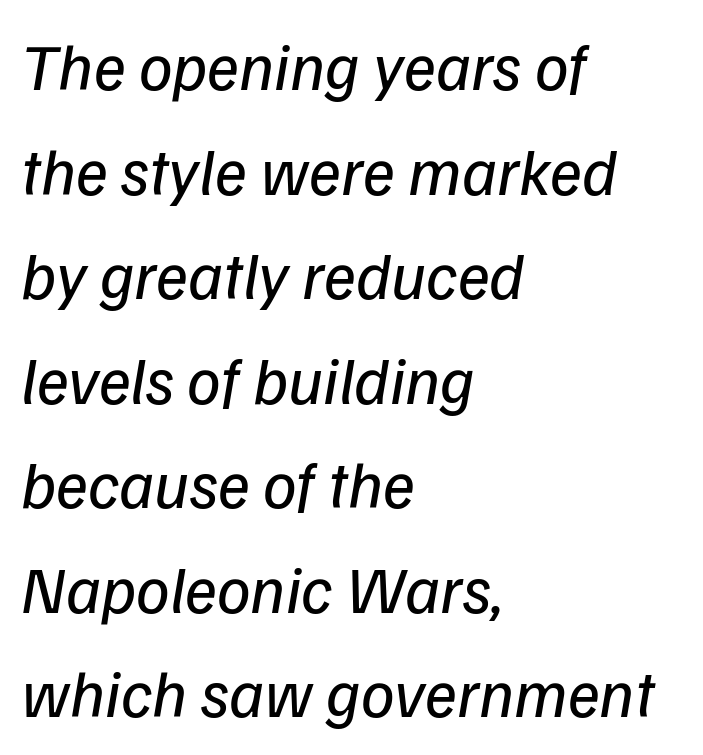
The image shows 67 px regular-weight sans-serif type; set left-aligned, normal line spacing (1.56x), normal letter spacing, not underlined; low stroke contrast and a medium x-height.
